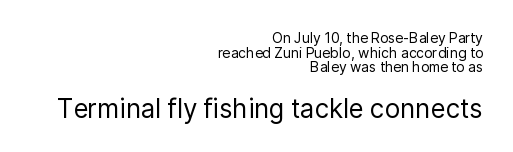
Q: Is the text bold? A: No.
Q: Is the text italic (slanted)? A: No, it is upright.
Q: Is the text underlined? A: No.
Q: How is the paragraph aligned? A: Right-aligned.
Q: Is the spacing between letters normal or unusually wide? A: Normal.
Q: Is the spacing between lines tight, normal or loose? A: Tight.
Q: Which block of text is set in a larger size, the first (top) or the second (bottom)? A: The second (bottom) one.
